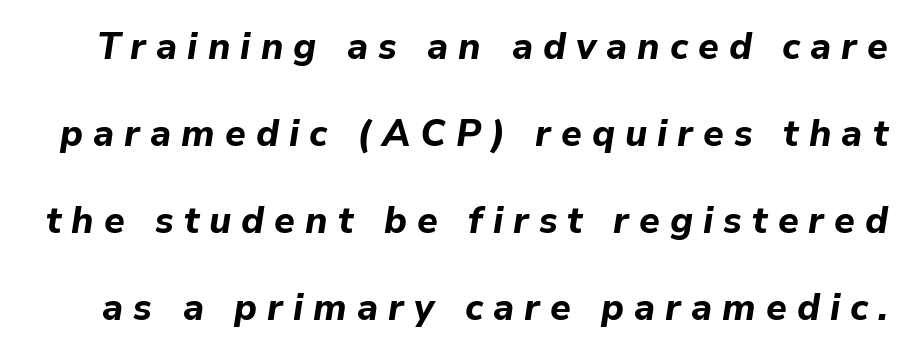
Is the type bold? Yes — the strokes are clearly thick and heavy. The letters advance in unequal steps, a hallmark of proportional type. This block would shrink considerably if given ordinary leading; it's expanded now. This rendering features lettering with no underline. The glyphs look as if they've been sheared to an angle. The letterforms stand isolated, each surrounded by extra space.
